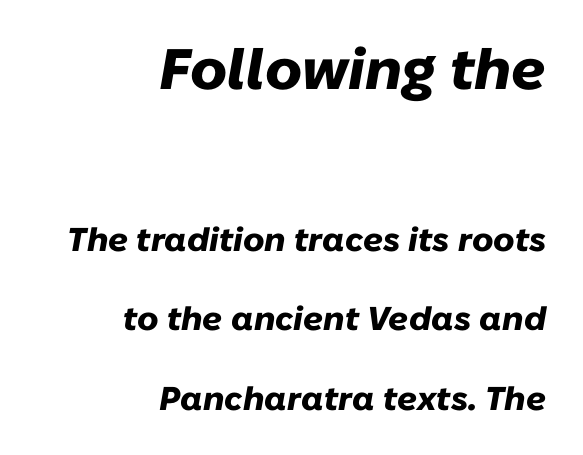
The image shows 57 px heavy type, italic (leaning right); set right-aligned, loose line spacing (2.42x), normal letter spacing, not underlined; the first (top) block is 1.73x larger; low stroke contrast and a medium x-height.
